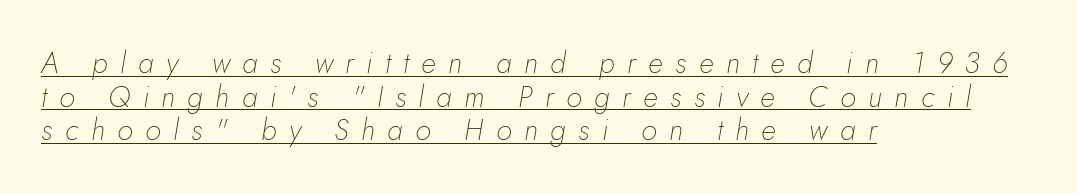
Q: Is the text bold? A: No.
Q: Is the text italic (slanted)? A: Yes, it leans right by about 5 degrees.
Q: Is the text underlined? A: Yes.
Q: How is the paragraph aligned? A: Left-aligned.
Q: Is the spacing between letters normal or unusually wide? A: Unusually wide.
Q: Width (condensed, normal, or wide)? A: Normal.
Q: Stroke contrast? A: Low.
Q: x-height? A: Small.
Q: Monospaced? A: No.
